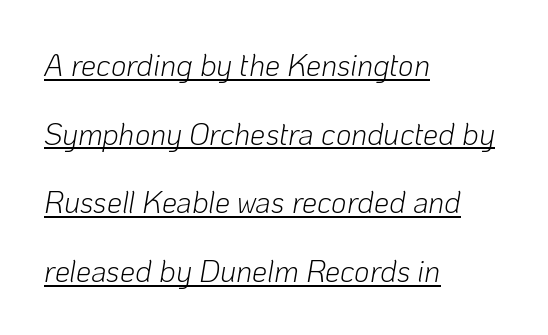
{"italic": "yes", "lean": "right", "slant_degrees": 10, "bold": "no", "weight": "light", "width": "normal", "stroke_contrast": "low", "x_height": "medium", "monospaced": "no", "underline": "yes", "align": "left", "line_spacing": "loose", "line_spacing_ratio": 2.29, "letter_spacing": "normal", "letter_spacing_em": 0.0, "glyph_px": 30}
